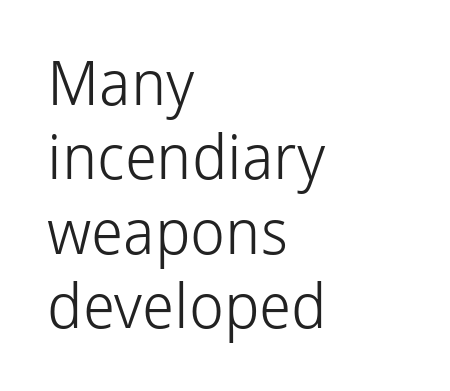
The image shows 62 px light sans-serif type, upright; set left-aligned, line spacing 1.2x, normal letter spacing, not underlined; low stroke contrast and a medium x-height.
